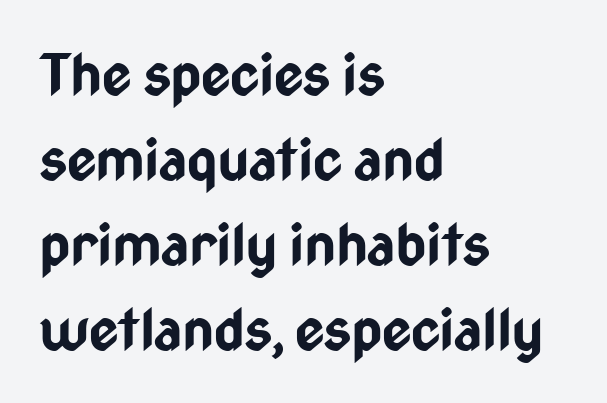
Students, this is bold: see how much ink each stroke carries. The lines in this sample share a left origin and differ only in where they stop. The face used here is proportionally spaced, like ordinary book or web type. The designer left line spacing at the default.
